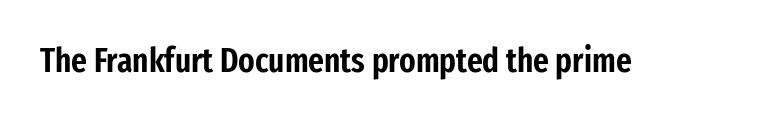
Q: Is the text italic (slanted)? A: No, it is upright.
Q: Is the typeface a serif or a sans-serif typeface? A: Sans-serif.
Q: Is the text underlined? A: No.
Q: Is the spacing between letters normal or unusually wide? A: Normal.
Q: Width (condensed, normal, or wide)? A: Condensed.
Q: Stroke contrast? A: Low.
Q: x-height? A: Medium.
Q: Monospaced? A: No.
